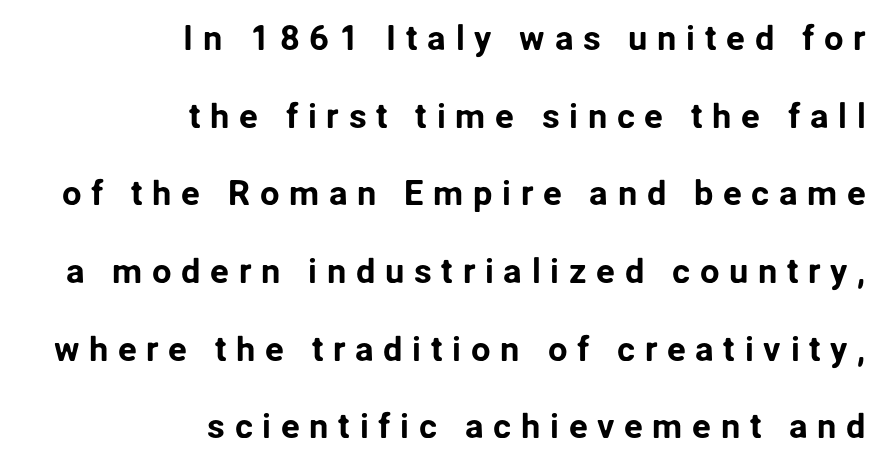
Q: Is the text italic (slanted)? A: No, it is upright.
Q: Is the typeface a serif or a sans-serif typeface? A: Sans-serif.
Q: Is the text underlined? A: No.
Q: How is the paragraph aligned? A: Right-aligned.
Q: Is the spacing between letters normal or unusually wide? A: Unusually wide.
Q: Is the spacing between lines tight, normal or loose? A: Loose.
Q: Width (condensed, normal, or wide)? A: Normal.
Q: Stroke contrast? A: Low.
Q: x-height? A: Medium.
Q: Monospaced? A: No.
